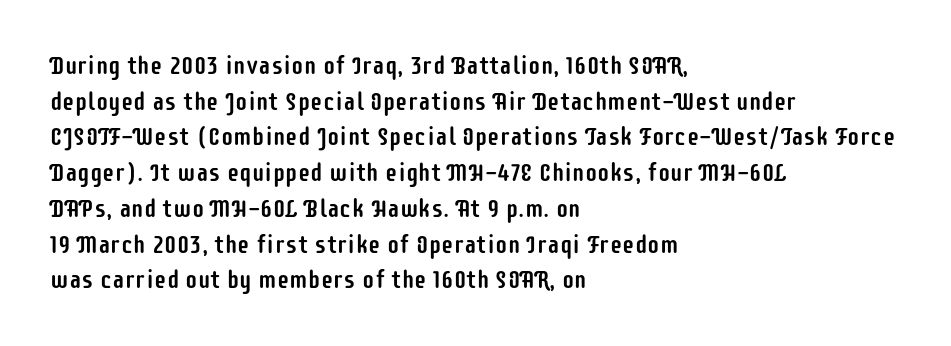
The image shows 25 px text type, upright; set left-aligned, normal line spacing (1.43x), normal letter spacing, not underlined.
